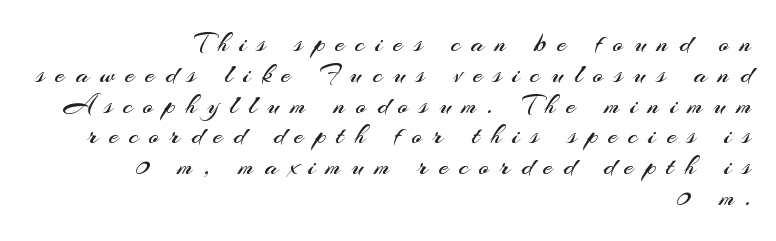
{"serif": "no", "bold": "no", "weight": "regular", "width": "normal", "stroke_contrast": "medium", "x_height": "small", "monospaced": "no", "underline": "no", "align": "right", "line_spacing": "tight", "line_spacing_ratio": 1.1, "letter_spacing": "wide", "letter_spacing_em": 0.38, "glyph_px": 28}
